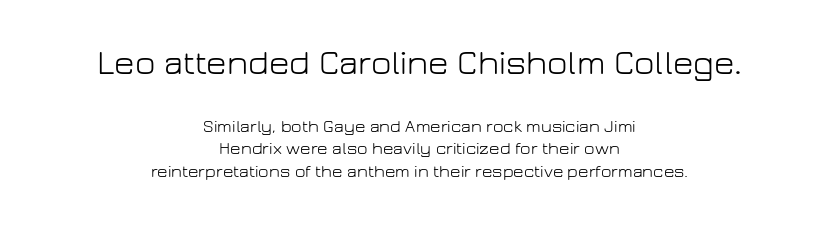
The image shows 35 px light sans-serif type, upright; set centered, normal line spacing (1.25x), normal letter spacing, not underlined; the first (top) block is 1.94x larger; low stroke contrast and a medium x-height.
